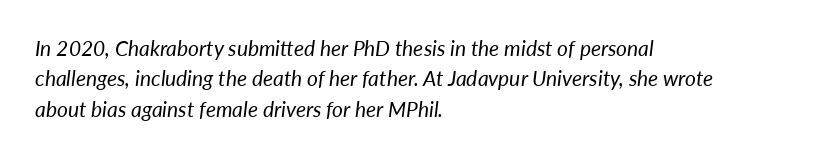
{"italic": "yes", "lean": "right", "slant_degrees": 7, "bold": "no", "underline": "no", "align": "left", "line_spacing": "normal", "line_spacing_ratio": 1.45, "letter_spacing": "normal", "letter_spacing_em": 0.0, "glyph_px": 21}
